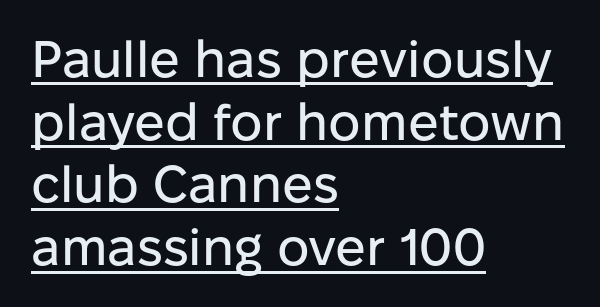
{"serif": "no", "italic": "no", "width": "normal", "stroke_contrast": "low", "x_height": "medium", "monospaced": "no", "underline": "yes", "align": "left", "line_spacing_ratio": 1.23, "letter_spacing": "normal", "letter_spacing_em": 0.0, "glyph_px": 51}
